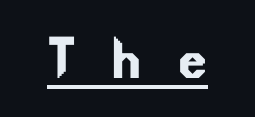
{"serif": "no", "width": "normal", "stroke_contrast": "low", "x_height": "small", "monospaced": "no", "underline": "yes", "letter_spacing": "wide", "letter_spacing_em": 0.49, "glyph_px": 71}
